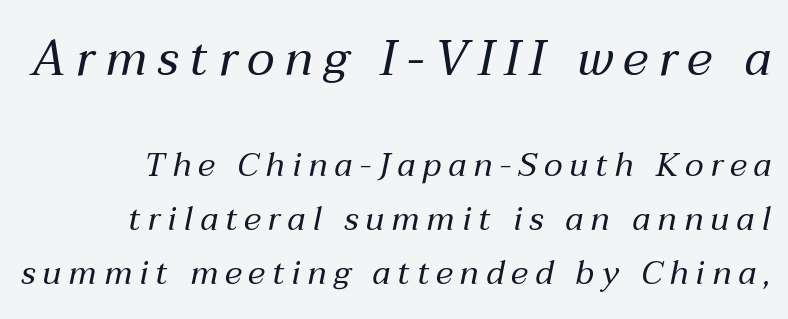
The image shows 49 px regular-weight type, italic (leaning right); set normal line spacing (1.64x), unusually wide letter spacing (+0.21 em), not underlined; the first (top) block is 1.48x larger; medium stroke contrast and a medium x-height.
